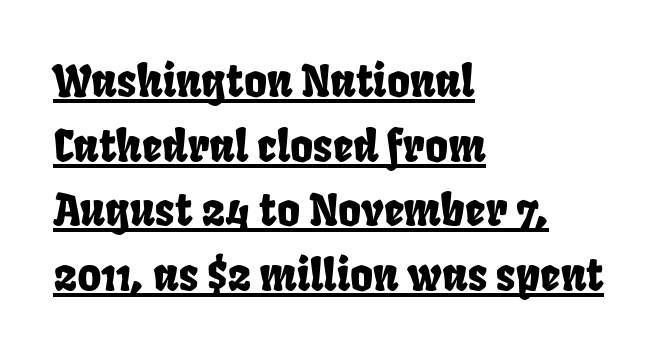
{"serif": "no", "width": "condensed", "stroke_contrast": "low", "x_height": "large", "monospaced": "no", "underline": "yes", "align": "left", "line_spacing": "normal", "line_spacing_ratio": 1.47, "letter_spacing": "normal", "letter_spacing_em": 0.0, "glyph_px": 44}
